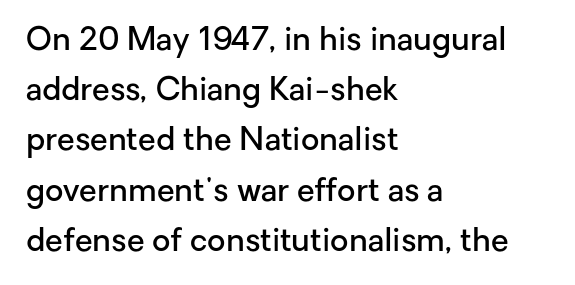
The image shows 32 px semibold sans-serif type, upright; set left-aligned, normal line spacing (1.57x), normal letter spacing, not underlined; low stroke contrast and a medium x-height.
